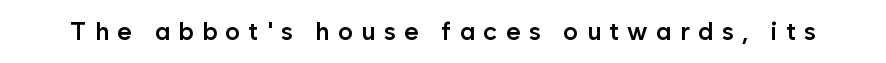
The image shows 25 px text type, upright; set unusually wide letter spacing (+0.33 em), not underlined.
